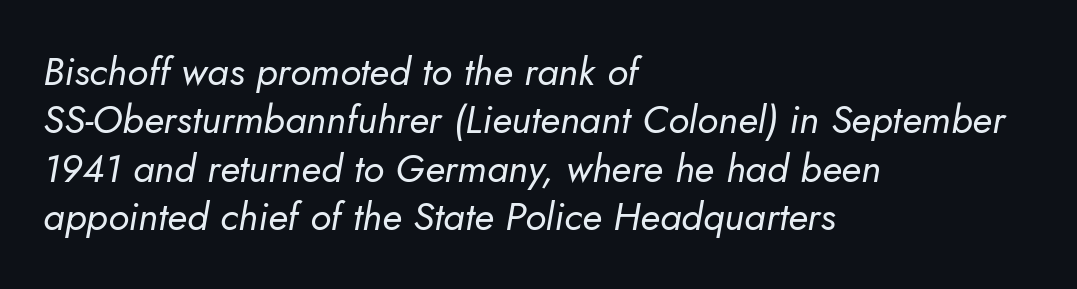
The image shows 39 px regular-weight type, italic (leaning right); set left-aligned, line spacing 1.24x, normal letter spacing, not underlined; low stroke contrast and a small x-height.
